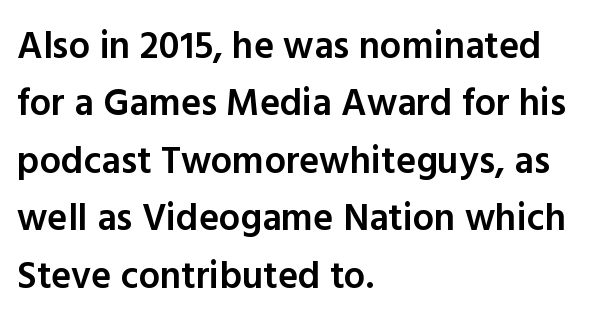
The image shows 38 px semibold sans-serif type, upright; set left-aligned, normal line spacing (1.51x), normal letter spacing, not underlined; a medium x-height.
